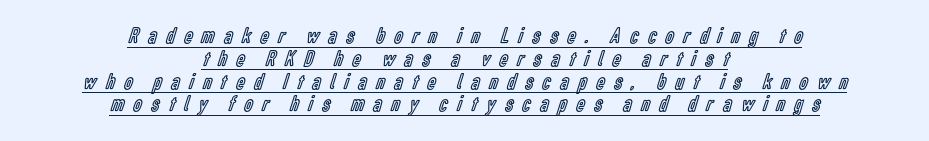
Q: Is the text italic (slanted)? A: Yes.
Q: Is the text underlined? A: Yes.
Q: How is the paragraph aligned? A: Centered.
Q: Is the spacing between letters normal or unusually wide? A: Unusually wide.
Q: Is the spacing between lines tight, normal or loose? A: Tight.
